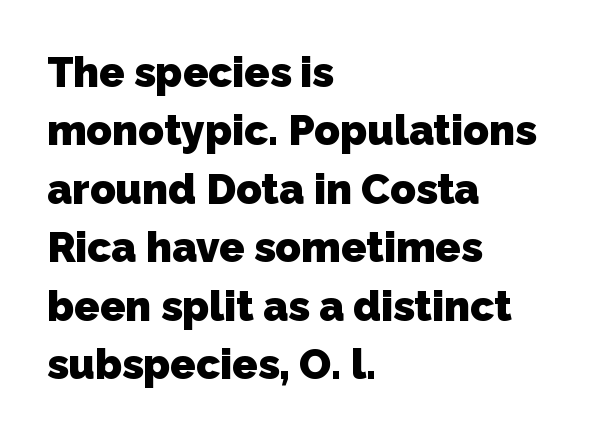
Is this a fixed-width face? No — the glyphs have proportional, varying widths. The passage shown is typeset with a sans-serif family. Caption: standard tracking, unaltered. Baseline-to-baseline distance is the conventional proportion of letter height.
